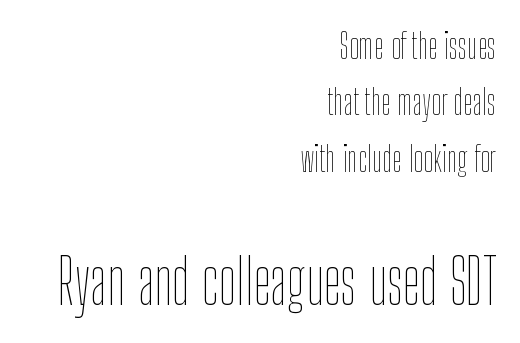
Q: Is the text bold? A: No.
Q: Is the text italic (slanted)? A: No, it is upright.
Q: Is the text underlined? A: No.
Q: How is the paragraph aligned? A: Right-aligned.
Q: Is the spacing between letters normal or unusually wide? A: Normal.
Q: Is the spacing between lines tight, normal or loose? A: Normal.
Q: Which block of text is set in a larger size, the first (top) or the second (bottom)? A: The second (bottom) one.
Q: Width (condensed, normal, or wide)? A: Condensed.
Q: Stroke contrast? A: Low.
Q: x-height? A: Medium.
Q: Monospaced? A: No.
